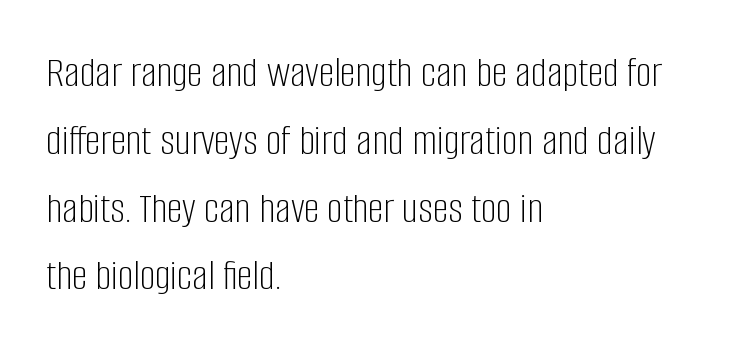
{"serif": "no", "italic": "no", "bold": "no", "weight": "light", "width": "condensed", "stroke_contrast": "low", "x_height": "large", "monospaced": "no", "underline": "no", "align": "left", "line_spacing": "normal", "line_spacing_ratio": 1.54, "letter_spacing": "normal", "letter_spacing_em": 0.0, "glyph_px": 44}
